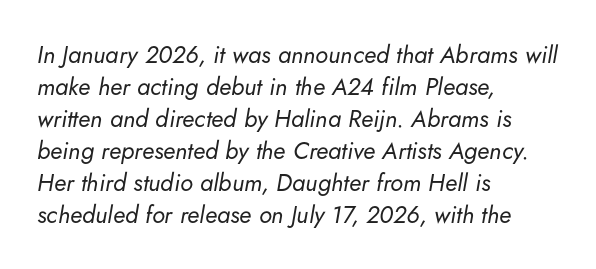
{"italic": "yes", "lean": "right", "slant_degrees": 5, "bold": "no", "underline": "no", "align": "left", "line_spacing": "normal", "line_spacing_ratio": 1.33, "letter_spacing": "normal", "letter_spacing_em": 0.0, "glyph_px": 24}
